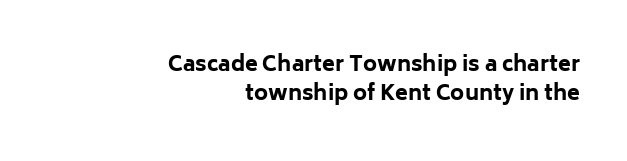
The image shows 21 px bold type, upright; set right-aligned, normal line spacing (1.37x), normal letter spacing, not underlined.
